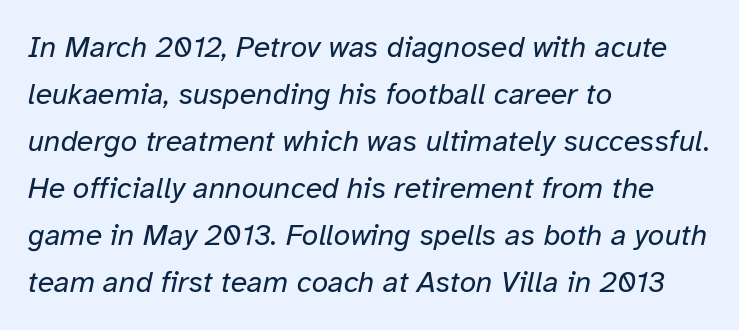
Q: Is the text bold? A: No.
Q: Is the text italic (slanted)? A: Yes, it leans right by about 12 degrees.
Q: Is the text underlined? A: No.
Q: How is the paragraph aligned? A: Left-aligned.
Q: Is the spacing between letters normal or unusually wide? A: Normal.
Q: Is the spacing between lines tight, normal or loose? A: Normal.
Q: Width (condensed, normal, or wide)? A: Normal.
Q: Stroke contrast? A: Low.
Q: x-height? A: Medium.
Q: Monospaced? A: No.
